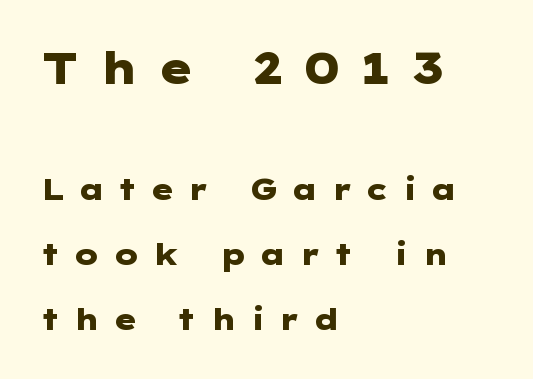
The image shows 43 px heavy, wide sans-serif type, upright; set left-aligned, loose line spacing (2.23x), unusually wide letter spacing (+0.44 em), not underlined; the first (top) block is 1.48x larger; low stroke contrast and a medium x-height.
